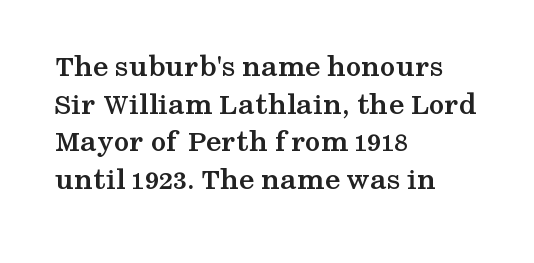
The words here are not underlined. No italicization has been applied; the sample stays upright. In terms of weight, the rendering is a true, heavy bold. These lines are set flush left with a ragged right edge. This sample uses a serif face.
